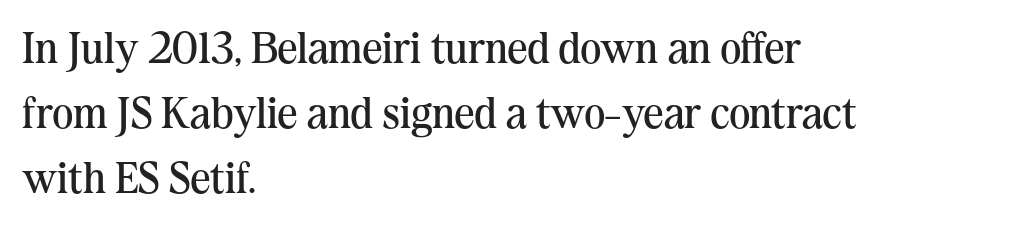
The image shows 44 px regular-weight serif type, upright; set left-aligned, normal line spacing (1.48x), normal letter spacing, not underlined; medium stroke contrast and a medium x-height.
